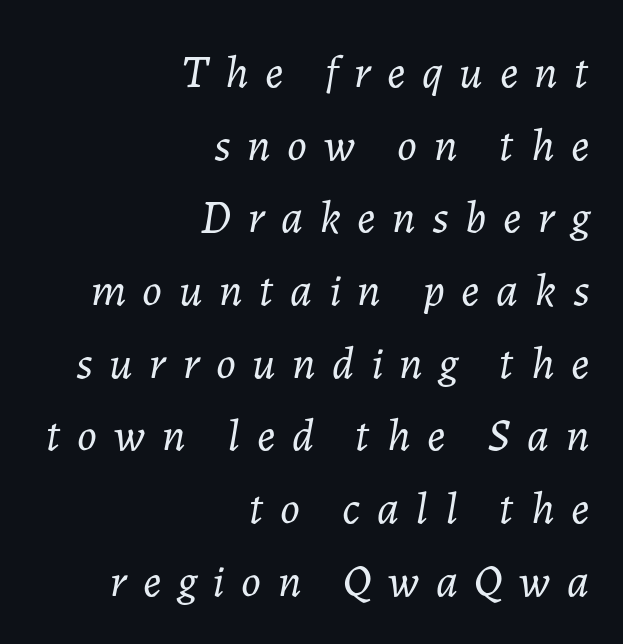
The image shows 46 px light type, italic (leaning right); set right-aligned, normal line spacing (1.58x), unusually wide letter spacing (+0.36 em), not underlined; low stroke contrast and a medium x-height.
